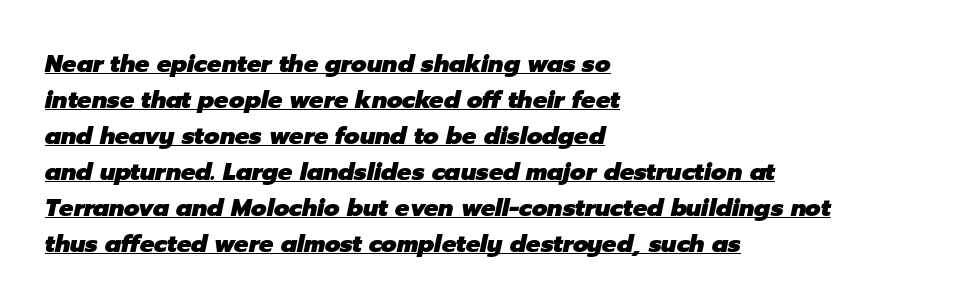
How are the letters spaced? Ordinarily, with no added tracking. The letters are bold, with thick, heavy strokes. Style check: oblique. Notice how a bar underscores the lettering throughout. Regarding leading, the lines here are spaced in the standard way.
